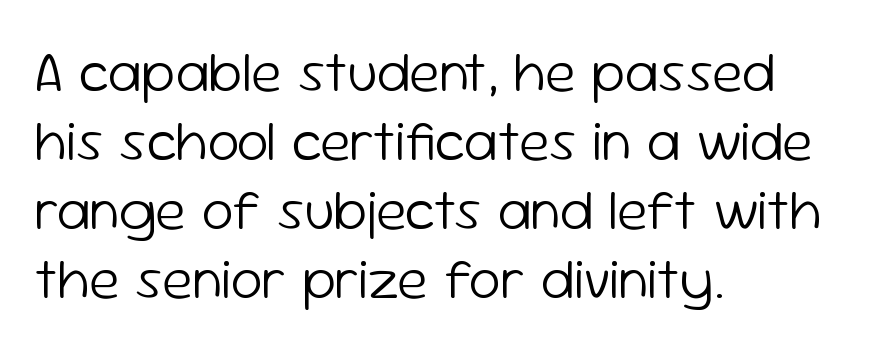
The image shows 57 px light sans-serif type, upright; set left-aligned, line spacing 1.21x, normal letter spacing, not underlined; low stroke contrast and a medium x-height.
